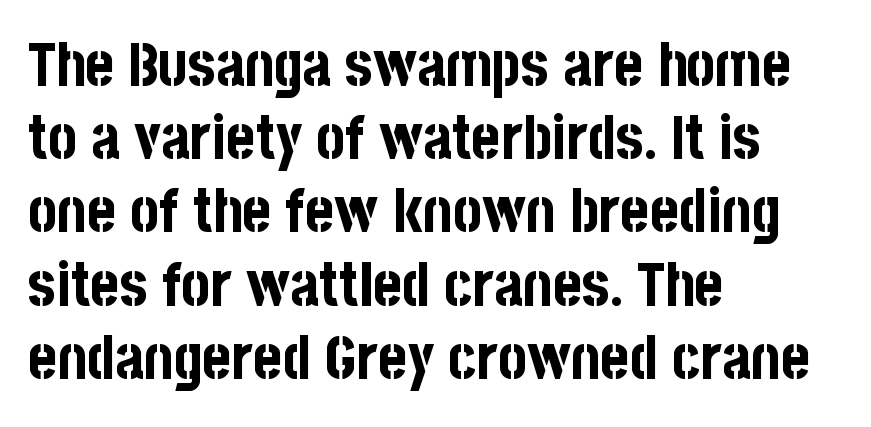
{"serif": "no", "italic": "no", "bold": "yes", "weight": "bold", "width": "condensed", "stroke_contrast": "low", "x_height": "large", "monospaced": "no", "underline": "no", "align": "left", "line_spacing_ratio": 1.2, "letter_spacing": "normal", "letter_spacing_em": 0.0, "glyph_px": 61}
